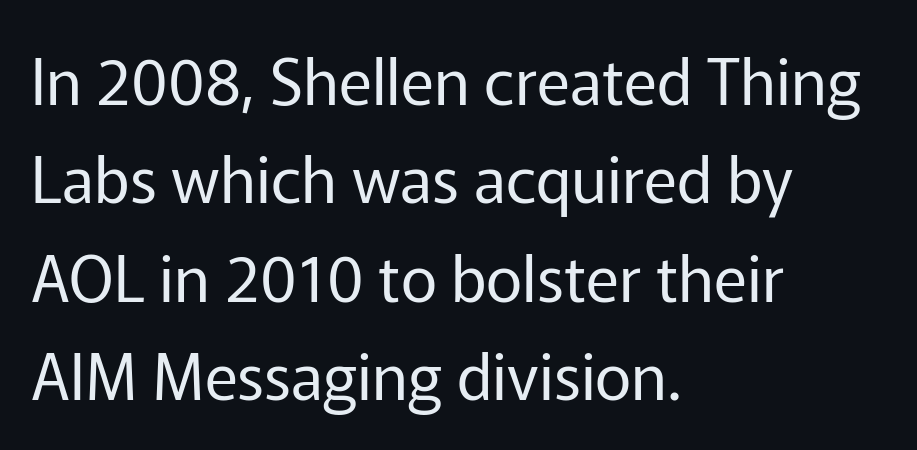
Stroke terminals: plain, sans-serif. The paragraph shown leans on its left margin. Tracking value appears to be zero — textbook default spacing. Rendered with straight, roman letterforms. Quick note: interline space is typical. Descenders are the only things crossing below the line.
